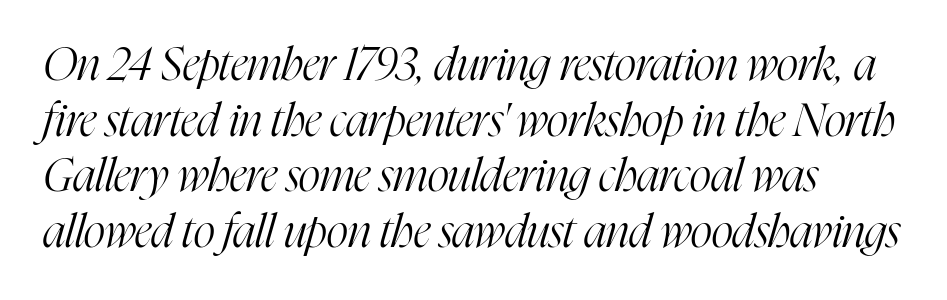
Characters are canted at an angle relative to the baseline's perpendicular. Tracking value appears to be zero — textbook default spacing. This reads as an unemphasized weight, regular at the heaviest. Letterform terminals end in serifs throughout the passage. Underlining? Definitely not there. Proportional: the letters do not fall into vertical columns.
